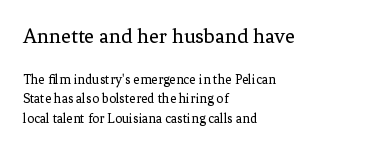
Q: Is the text bold? A: No.
Q: Is the text italic (slanted)? A: No, it is upright.
Q: Is the text underlined? A: No.
Q: How is the paragraph aligned? A: Left-aligned.
Q: Is the spacing between letters normal or unusually wide? A: Normal.
Q: Is the spacing between lines tight, normal or loose? A: Normal.
Q: Which block of text is set in a larger size, the first (top) or the second (bottom)? A: The first (top) one.
